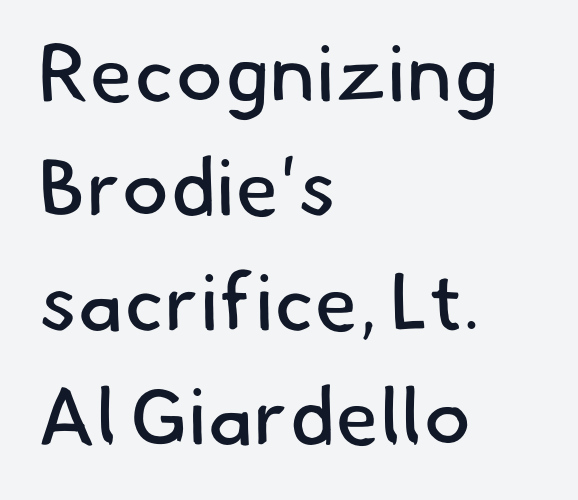
The rendering anchors every line to the left-hand side. A typesetter would call this proportional, since set widths differ per character. Is this a heavy cut? Hardly; it is regular or lighter. Each row of text sits above clean, open space. There is no visible air inserted between adjacent glyphs. Successive baselines arrive at the customary interval.
